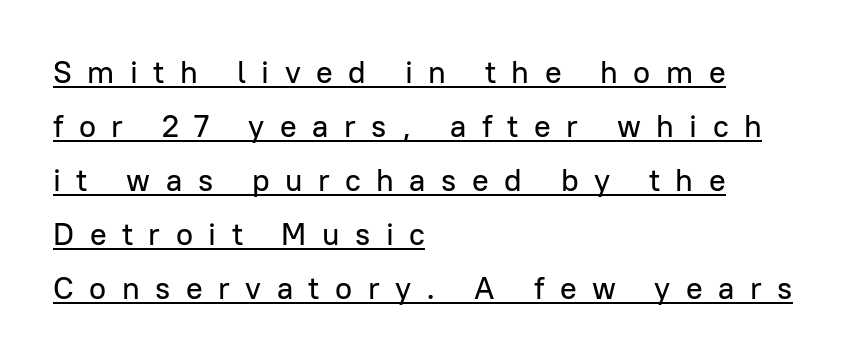
The image shows 31 px sans-serif type, upright; set left-aligned, line spacing 1.74x, unusually wide letter spacing (+0.5 em), underlined; low stroke contrast and a medium x-height.
